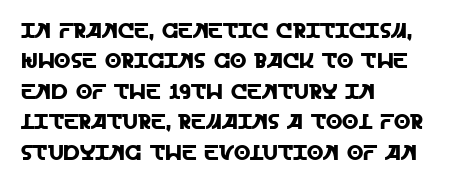
{"italic": "no", "underline": "no", "align": "left", "line_spacing": "normal", "line_spacing_ratio": 1.45, "letter_spacing": "normal", "letter_spacing_em": 0.0, "glyph_px": 21}
